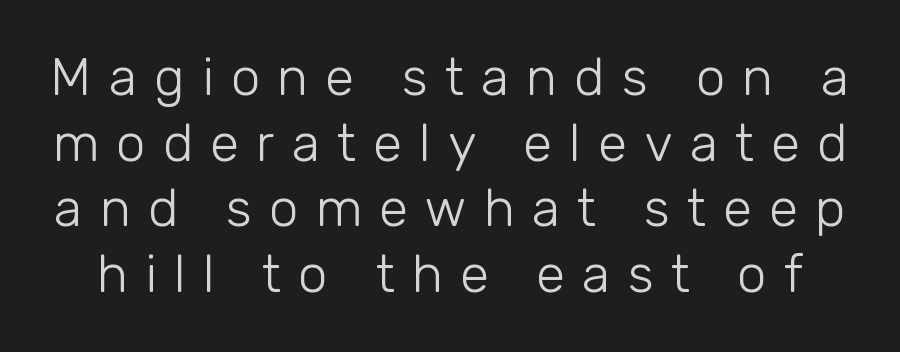
Ink coverage per letter is moderate at most. The passage shown has open, widely tracked lettering throughout. Serifs: no, the terminals of the letterforms are clean. The rendering uses natural spacing where letterforms have individual widths. Clear beneath every line of the passage. The specimen reads as upright at a glance.
